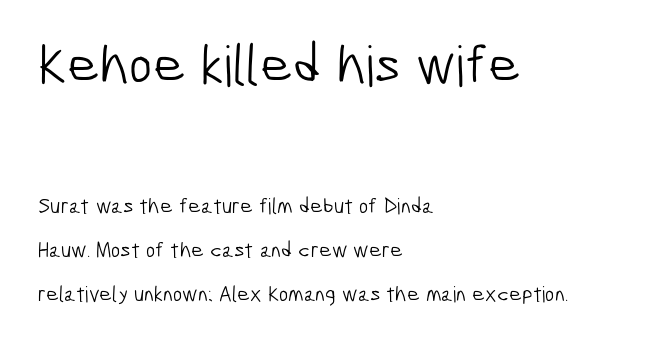
The image shows 56 px light, condensed sans-serif type; set left-aligned, loose line spacing (2.0x), normal letter spacing, not underlined; the first (top) block is 2.55x larger; low stroke contrast and a medium x-height.
